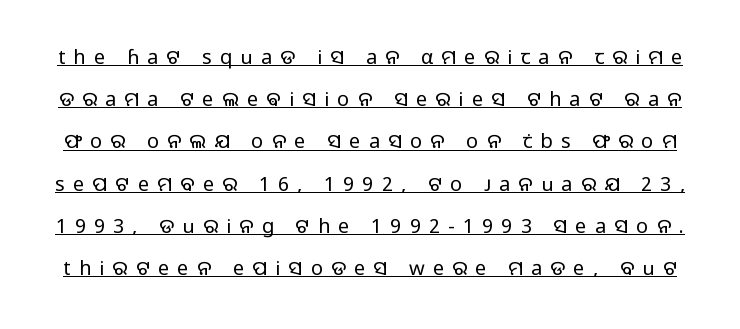
Q: Is the text bold? A: No.
Q: Is the text italic (slanted)? A: No, it is upright.
Q: Is the text underlined? A: Yes.
Q: Is the spacing between letters normal or unusually wide? A: Unusually wide.
Q: Is the spacing between lines tight, normal or loose? A: Loose.
